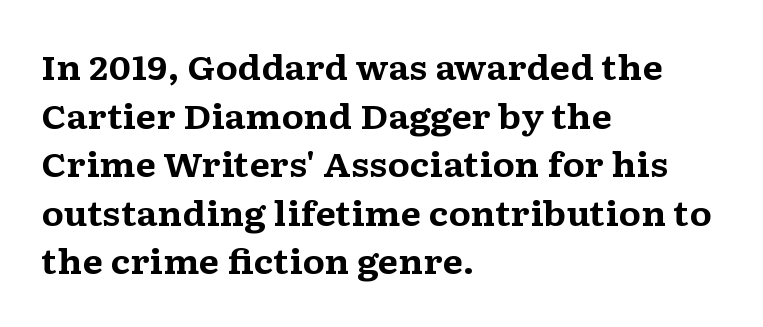
{"serif": "yes", "italic": "no", "bold": "yes", "weight": "bold", "width": "wide", "stroke_contrast": "medium", "x_height": "medium", "monospaced": "no", "underline": "no", "align": "left", "line_spacing": "normal", "line_spacing_ratio": 1.47, "letter_spacing": "normal", "letter_spacing_em": 0.0, "glyph_px": 33}
